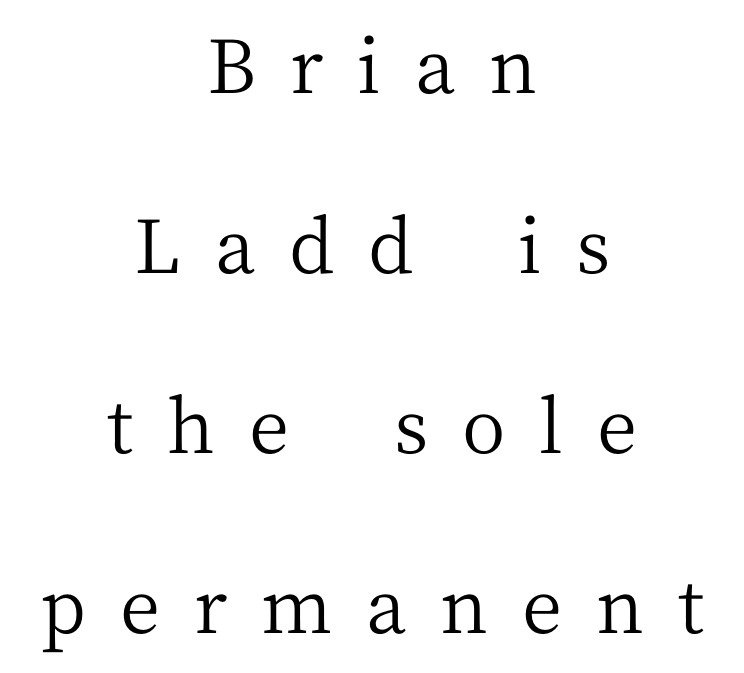
The image shows 75 px regular-weight serif type, upright; set centered, loose line spacing (2.4x), unusually wide letter spacing (+0.45 em), not underlined; medium stroke contrast and a medium x-height.
